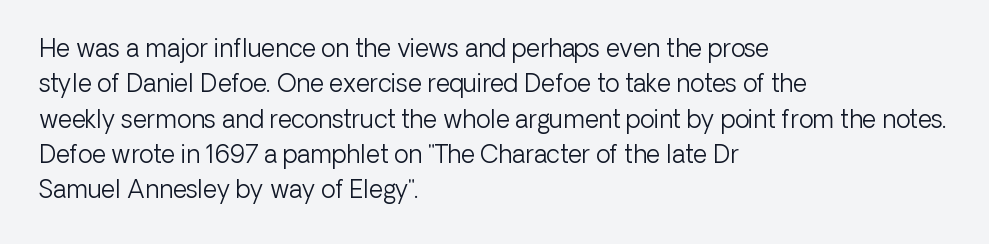
Tracking value appears to be zero — textbook default spacing. Posture: straight, roman, zero tilt. Leftover space on each line is placed entirely after the last word. This is not heavy type; no bold has been used.
